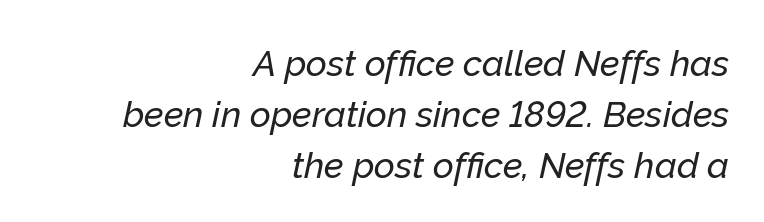
Q: Is the text italic (slanted)? A: Yes, it leans right by about 12 degrees.
Q: Is the text underlined? A: No.
Q: How is the paragraph aligned? A: Right-aligned.
Q: Is the spacing between letters normal or unusually wide? A: Normal.
Q: Is the spacing between lines tight, normal or loose? A: Normal.
Q: Width (condensed, normal, or wide)? A: Normal.
Q: Stroke contrast? A: Low.
Q: x-height? A: Medium.
Q: Monospaced? A: No.
